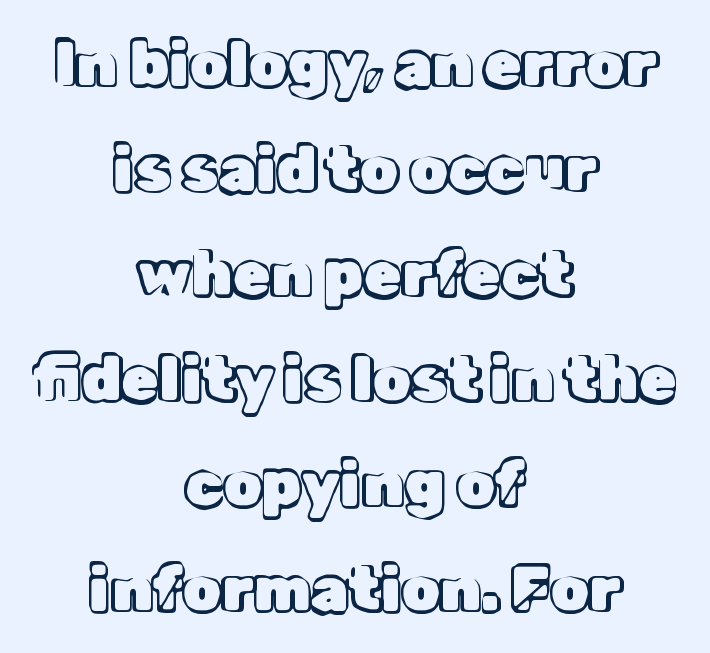
Q: Is the text italic (slanted)? A: No, it is upright.
Q: Is the text underlined? A: No.
Q: How is the paragraph aligned? A: Centered.
Q: Is the spacing between letters normal or unusually wide? A: Normal.
Q: Width (condensed, normal, or wide)? A: Normal.
Q: x-height? A: Medium.
Q: Monospaced? A: No.
